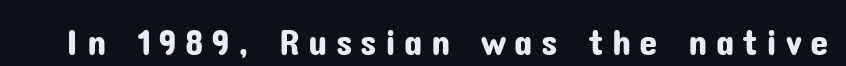
The image shows 37 px sans-serif type, upright; set unusually wide letter spacing (+0.22 em), not underlined; low stroke contrast and a medium x-height.
